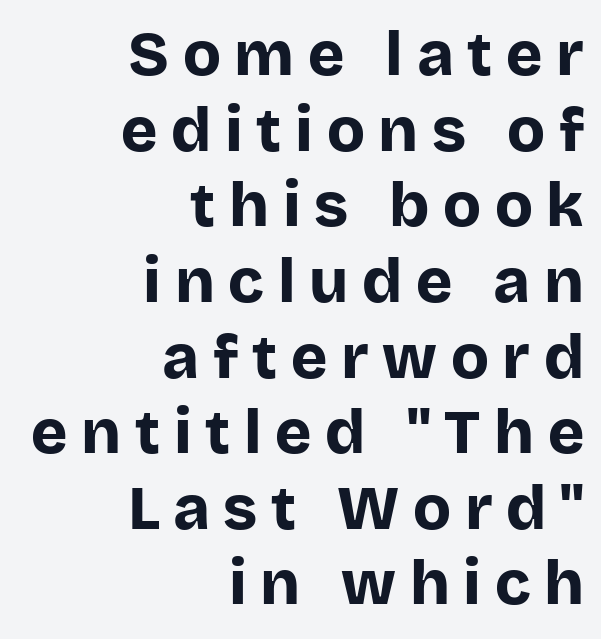
Q: Is the text bold? A: Yes.
Q: Is the text italic (slanted)? A: No, it is upright.
Q: Is the typeface a serif or a sans-serif typeface? A: Sans-serif.
Q: Is the text underlined? A: No.
Q: How is the paragraph aligned? A: Right-aligned.
Q: Is the spacing between letters normal or unusually wide? A: Unusually wide.
Q: Width (condensed, normal, or wide)? A: Normal.
Q: Stroke contrast? A: Low.
Q: x-height? A: Large.
Q: Monospaced? A: No.
